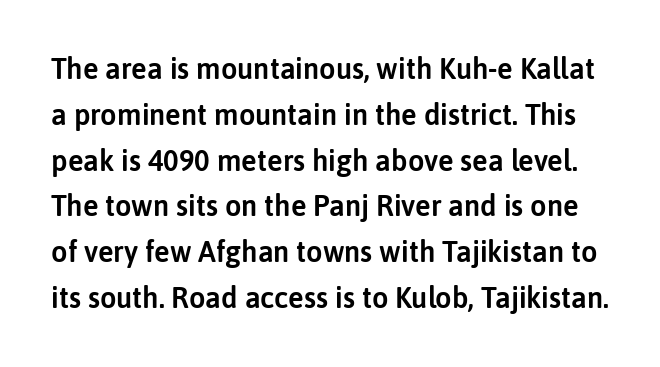
Q: Is the text italic (slanted)? A: No, it is upright.
Q: Is the typeface a serif or a sans-serif typeface? A: Sans-serif.
Q: Is the text underlined? A: No.
Q: Is the spacing between letters normal or unusually wide? A: Normal.
Q: Is the spacing between lines tight, normal or loose? A: Normal.
Q: Width (condensed, normal, or wide)? A: Normal.
Q: Stroke contrast? A: Low.
Q: x-height? A: Medium.
Q: Monospaced? A: No.
